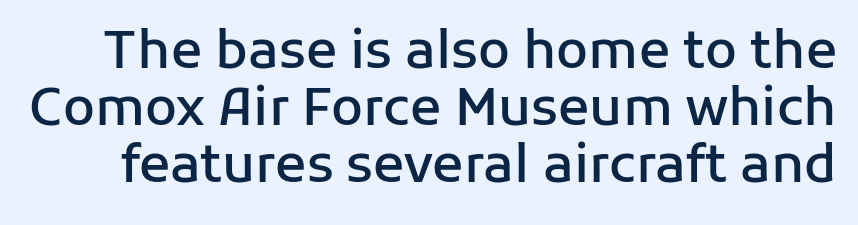
{"serif": "no", "italic": "no", "bold": "semi", "weight": "semibold", "width": "normal", "stroke_contrast": "low", "x_height": "medium", "monospaced": "no", "underline": "no", "line_spacing": "tight", "line_spacing_ratio": 1.1, "letter_spacing": "normal", "letter_spacing_em": 0.0, "glyph_px": 52}
